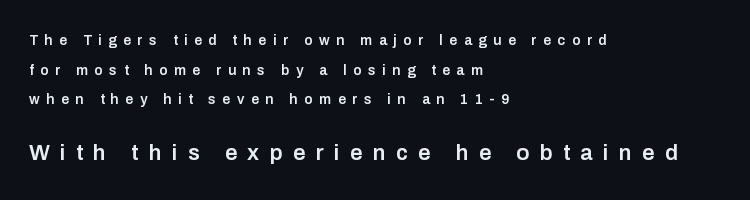
Q: Is the text bold? A: Semi-bold.
Q: Is the text italic (slanted)? A: No, it is upright.
Q: Is the text underlined? A: No.
Q: How is the paragraph aligned? A: Left-aligned.
Q: Is the spacing between letters normal or unusually wide? A: Unusually wide.
Q: Is the spacing between lines tight, normal or loose? A: Loose.
Q: Which block of text is set in a larger size, the first (top) or the second (bottom)? A: The second (bottom) one.
